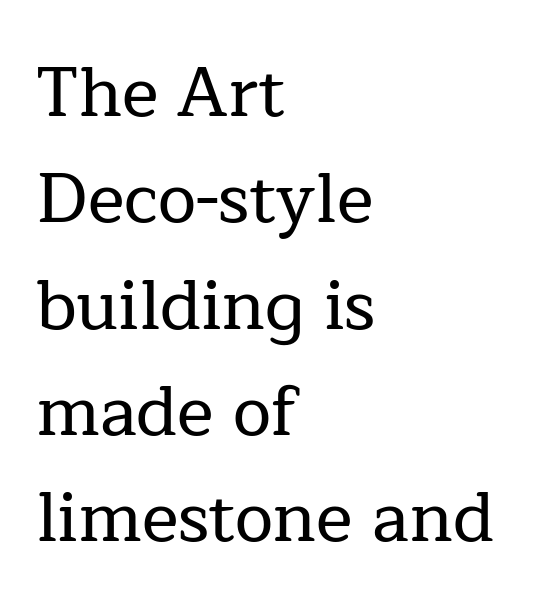
{"serif": "yes", "italic": "no", "width": "normal", "stroke_contrast": "low", "x_height": "medium", "monospaced": "no", "underline": "no", "align": "left", "line_spacing": "normal", "line_spacing_ratio": 1.54, "letter_spacing": "normal", "letter_spacing_em": 0.0, "glyph_px": 69}
